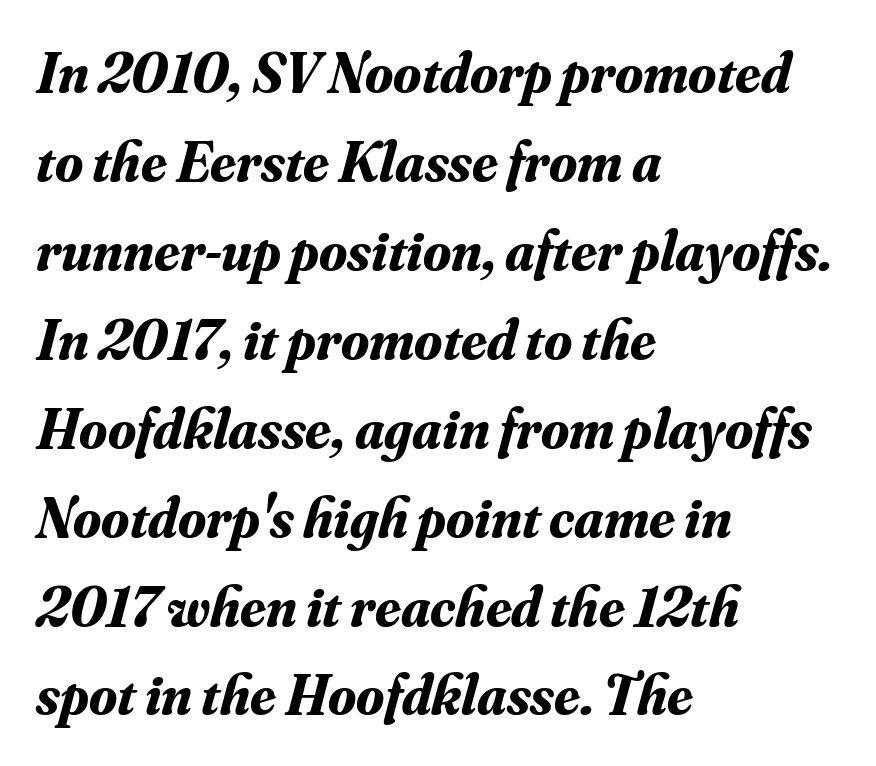
Thick stems and heavy bowls — unmistakably bold. The paragraph shown leans on its left margin. Letters rest on an invisible, unmarked baseline. Looks like regular typesetting: each glyph gets only the width it needs.
